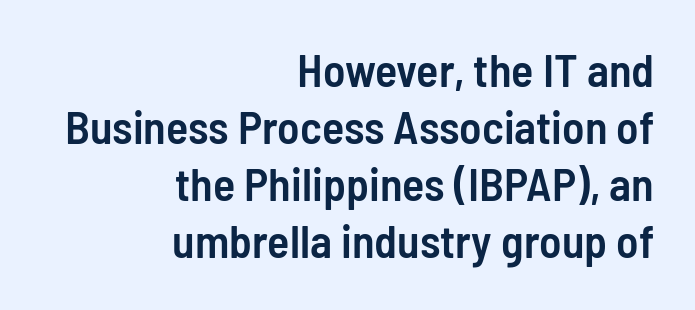
The image shows 46 px semibold, condensed sans-serif type, upright; set right-aligned, line spacing 1.24x, normal letter spacing, not underlined; low stroke contrast and a medium x-height.
